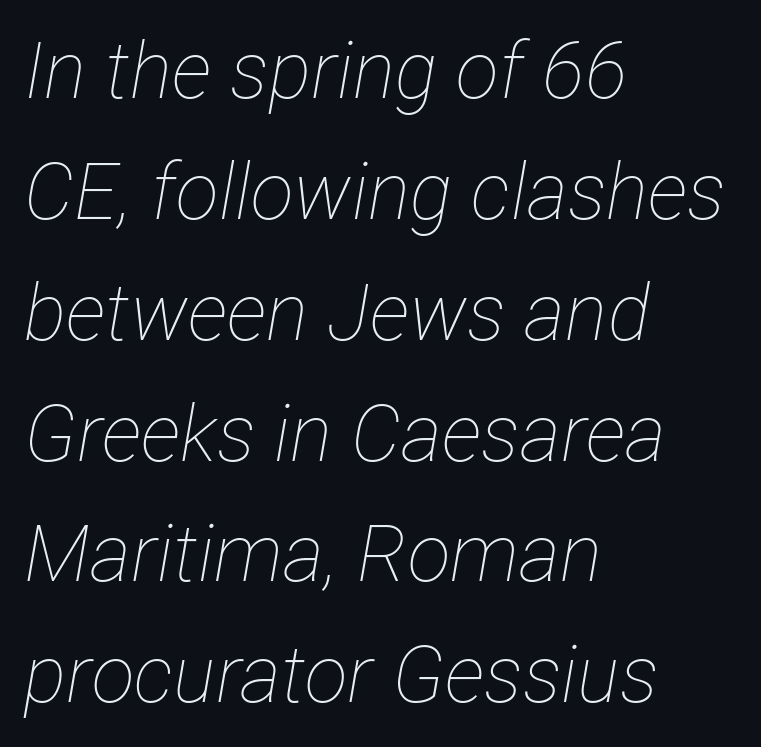
The image shows 79 px thin, condensed type, italic (leaning right); set left-aligned, normal line spacing (1.53x), normal letter spacing, not underlined; low stroke contrast and a medium x-height.
